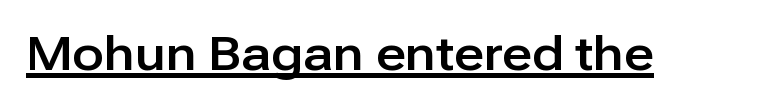
Q: Is the text italic (slanted)? A: No, it is upright.
Q: Is the typeface a serif or a sans-serif typeface? A: Sans-serif.
Q: Is the text underlined? A: Yes.
Q: Is the spacing between letters normal or unusually wide? A: Normal.
Q: Width (condensed, normal, or wide)? A: Normal.
Q: Stroke contrast? A: Low.
Q: x-height? A: Medium.
Q: Monospaced? A: No.
